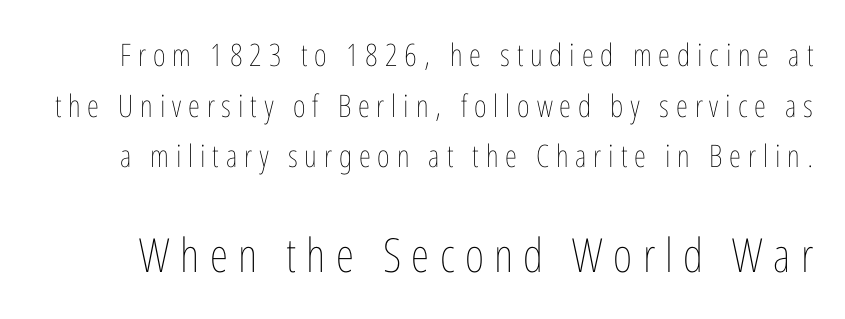
The image shows 47 px thin, condensed type, upright; set normal line spacing (1.63x), unusually wide letter spacing (+0.22 em), not underlined; the second (bottom) block is 1.52x larger; low stroke contrast and a medium x-height.
